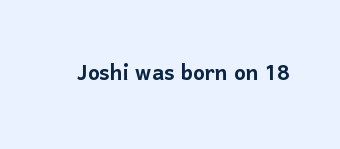
Q: Is the text italic (slanted)? A: No, it is upright.
Q: Is the typeface a serif or a sans-serif typeface? A: Sans-serif.
Q: Is the text underlined? A: No.
Q: Is the spacing between letters normal or unusually wide? A: Normal.
Q: Width (condensed, normal, or wide)? A: Normal.
Q: Stroke contrast? A: Low.
Q: x-height? A: Medium.
Q: Monospaced? A: No.
